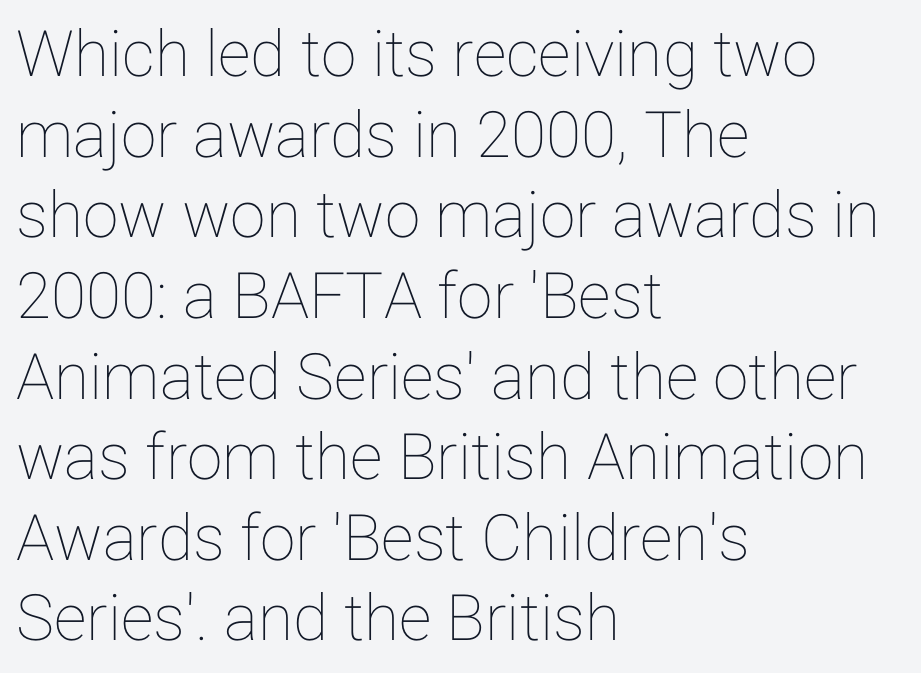
The image shows 64 px text type, upright; set left-aligned, normal line spacing (1.26x), normal letter spacing, not underlined; low stroke contrast and a medium x-height.
